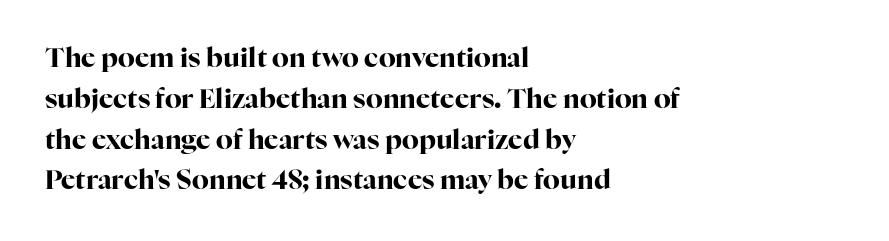
{"italic": "no", "bold": "yes", "underline": "no", "align": "left", "line_spacing": "normal", "line_spacing_ratio": 1.51, "letter_spacing": "normal", "letter_spacing_em": 0.0, "glyph_px": 27}
